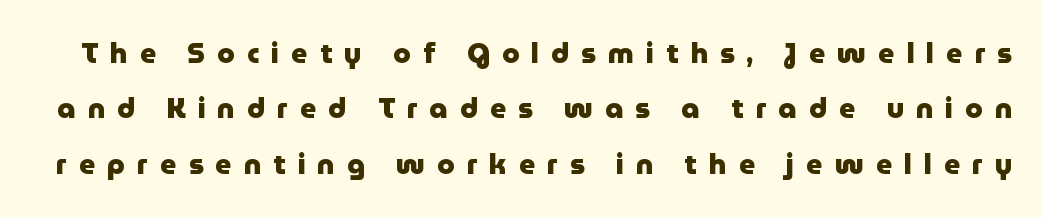
{"serif": "no", "italic": "no", "bold": "yes", "weight": "heavy", "width": "normal", "stroke_contrast": "low", "x_height": "medium", "monospaced": "no", "underline": "no", "line_spacing": "loose", "line_spacing_ratio": 1.98, "letter_spacing": "wide", "letter_spacing_em": 0.43, "glyph_px": 28}
